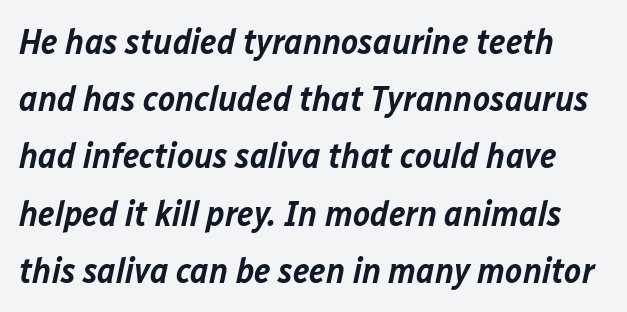
The image shows 36 px semibold type, italic (leaning right); set normal line spacing (1.59x), normal letter spacing, not underlined; low stroke contrast and a medium x-height.
